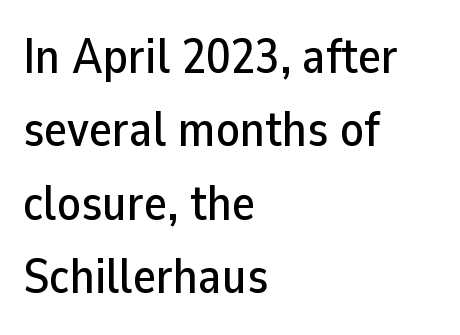
Q: Is the text italic (slanted)? A: No, it is upright.
Q: Is the typeface a serif or a sans-serif typeface? A: Sans-serif.
Q: Is the text underlined? A: No.
Q: How is the paragraph aligned? A: Left-aligned.
Q: Is the spacing between letters normal or unusually wide? A: Normal.
Q: Is the spacing between lines tight, normal or loose? A: Normal.
Q: Width (condensed, normal, or wide)? A: Normal.
Q: Stroke contrast? A: Low.
Q: x-height? A: Medium.
Q: Monospaced? A: No.
